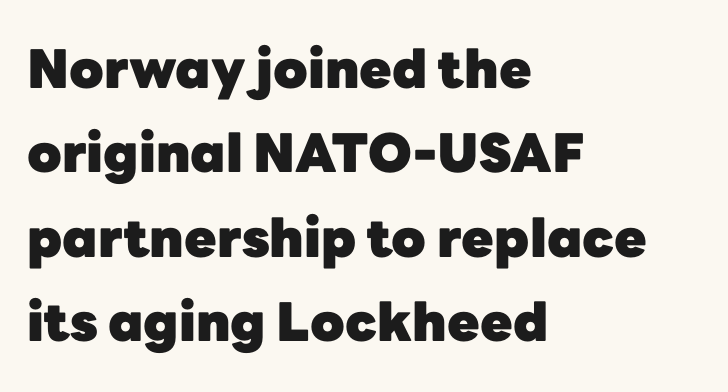
{"serif": "no", "italic": "no", "bold": "yes", "weight": "heavy", "width": "normal", "stroke_contrast": "low", "x_height": "medium", "monospaced": "no", "underline": "no", "align": "left", "line_spacing": "normal", "line_spacing_ratio": 1.59, "letter_spacing": "normal", "letter_spacing_em": 0.0, "glyph_px": 53}
